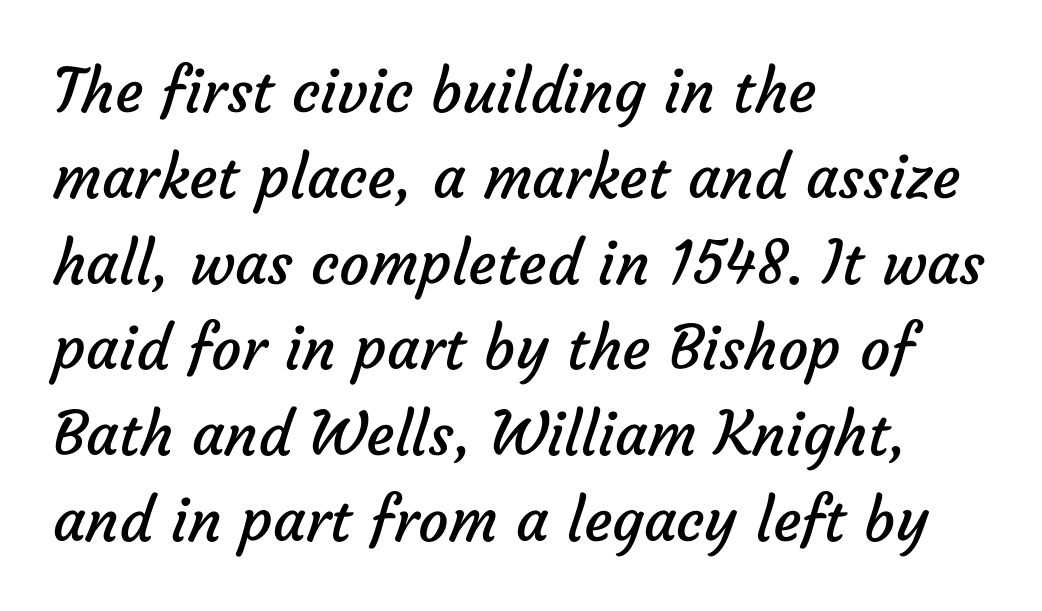
Q: Is the text bold? A: No.
Q: Is the typeface a serif or a sans-serif typeface? A: Sans-serif.
Q: Is the text underlined? A: No.
Q: How is the paragraph aligned? A: Left-aligned.
Q: Is the spacing between letters normal or unusually wide? A: Normal.
Q: Is the spacing between lines tight, normal or loose? A: Normal.
Q: Width (condensed, normal, or wide)? A: Normal.
Q: Stroke contrast? A: Low.
Q: x-height? A: Medium.
Q: Monospaced? A: No.
